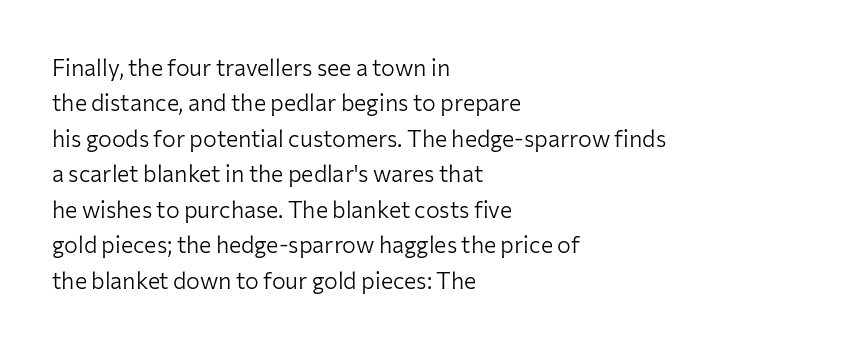
Q: Is the text bold? A: No.
Q: Is the text italic (slanted)? A: No, it is upright.
Q: Is the text underlined? A: No.
Q: How is the paragraph aligned? A: Left-aligned.
Q: Is the spacing between letters normal or unusually wide? A: Normal.
Q: Is the spacing between lines tight, normal or loose? A: Normal.
